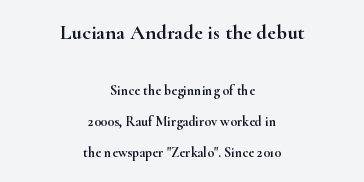
One glance says open: line gaps are wider than usual. This sample uses an upright cut, with every glyph sitting square on the baseline. The string is rendered with underlining switched off. The emphasis by scale lands on block number one, above. The type is set solid horizontally, with unmodified tracking. Is the block centered? Yes — each line is placed symmetrically about the middle.
